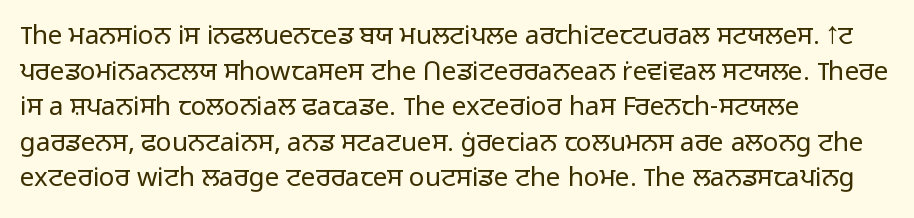
{"italic": "no", "bold": "no", "underline": "no", "align": "left", "line_spacing": "normal", "line_spacing_ratio": 1.37, "letter_spacing": "normal", "letter_spacing_em": 0.0, "glyph_px": 26}
